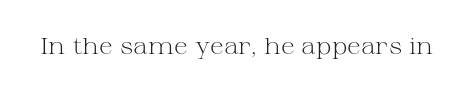
{"italic": "no", "bold": "no", "underline": "no", "letter_spacing": "normal", "letter_spacing_em": 0.0, "glyph_px": 23}
